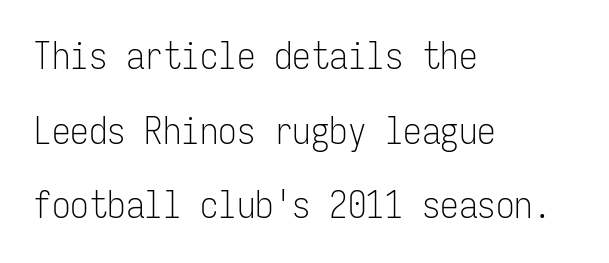
Serifs: no, the terminals of the letterforms are clean. Descender tails drop into unmarked territory. Where is the straight margin? On the left. In terms of leading, this rendering errs on the spacious side.
